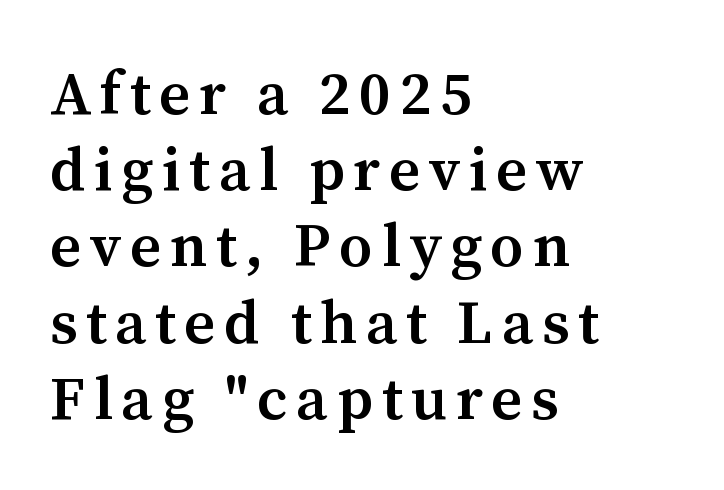
Descenders hang freely into open space. Notice how descenders clear the ascenders below comfortably — that's standard leading. I'd call this a serif setting — the letters wear small feet. The font's upright variant was chosen for this text. What weight is shown? A semibold, between regular and bold.
